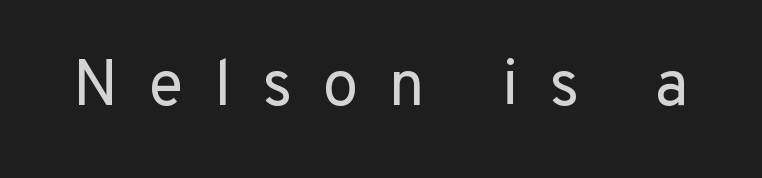
{"serif": "no", "italic": "no", "bold": "no", "weight": "regular", "width": "normal", "stroke_contrast": "low", "x_height": "medium", "monospaced": "no", "underline": "no", "letter_spacing": "wide", "letter_spacing_em": 0.48, "glyph_px": 64}
